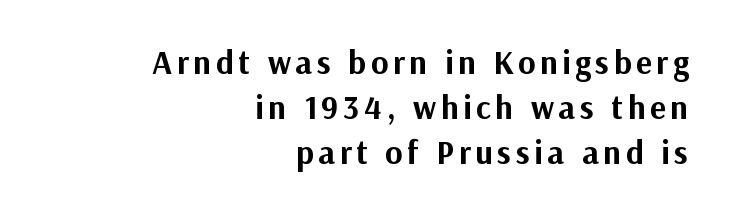
The image shows 33 px bold sans-serif type, upright; set right-aligned, normal line spacing (1.36x), not underlined; medium stroke contrast and a medium x-height.
